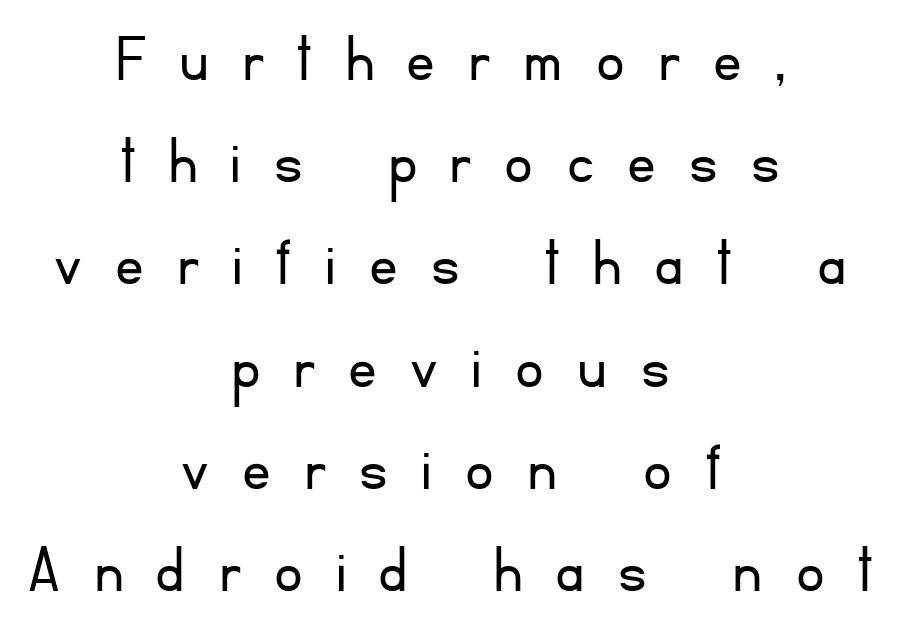
Examine the stroke ends and you'll find no serifs. The letters advance in unequal steps, a hallmark of proportional type. Between one letter and the next there's a generous, obvious gap. Compared with typical paragraphs, the rows here are spaced about the same. The baseline area is clear.
